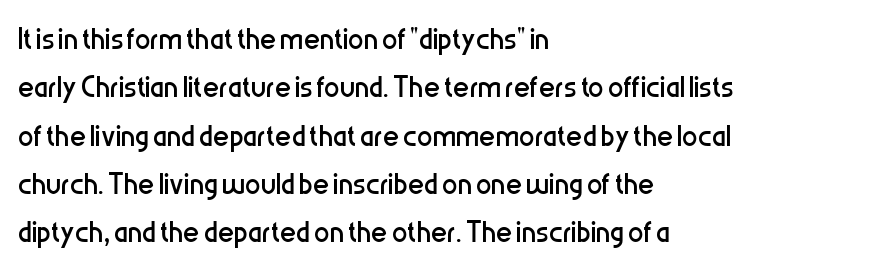
{"serif": "no", "italic": "no", "bold": "no", "weight": "regular", "width": "condensed", "stroke_contrast": "low", "x_height": "medium", "monospaced": "no", "underline": "no", "align": "left", "line_spacing_ratio": 1.24, "letter_spacing": "normal", "letter_spacing_em": 0.0, "glyph_px": 39}
